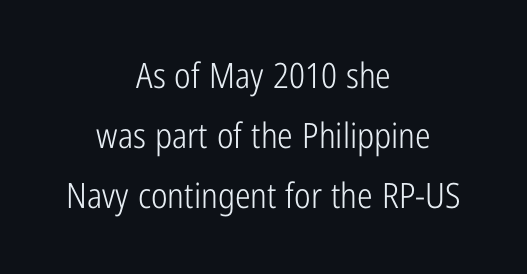
This reads as an unemphasized weight, regular at the heaviest. The glyphs in this specimen are sans serif. In terms of posture, this sample is upright. Layout note: lines centered. The string is rendered with underlining switched off.
